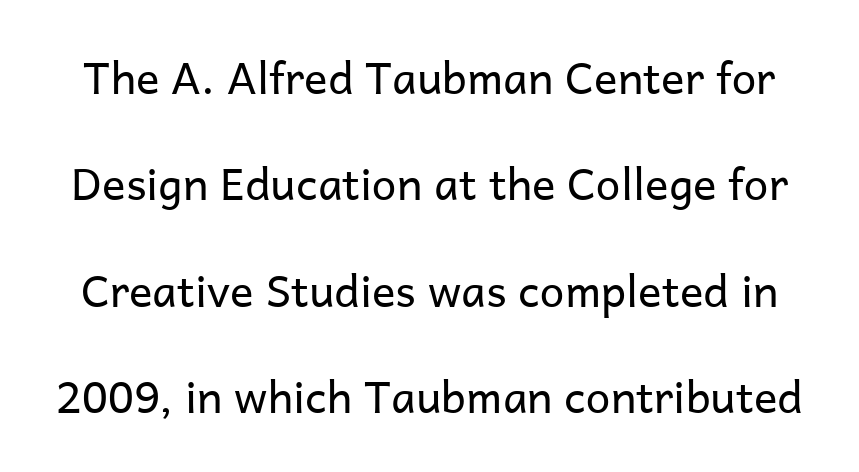
Q: Is the text bold? A: No.
Q: Is the text italic (slanted)? A: No, it is upright.
Q: Is the typeface a serif or a sans-serif typeface? A: Sans-serif.
Q: Is the text underlined? A: No.
Q: Is the spacing between letters normal or unusually wide? A: Normal.
Q: Is the spacing between lines tight, normal or loose? A: Loose.
Q: Width (condensed, normal, or wide)? A: Normal.
Q: Stroke contrast? A: Low.
Q: x-height? A: Medium.
Q: Monospaced? A: No.
